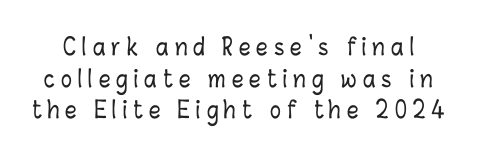
{"italic": "no", "underline": "no", "line_spacing": "normal", "line_spacing_ratio": 1.38, "letter_spacing": "wide", "letter_spacing_em": 0.26, "glyph_px": 23}
